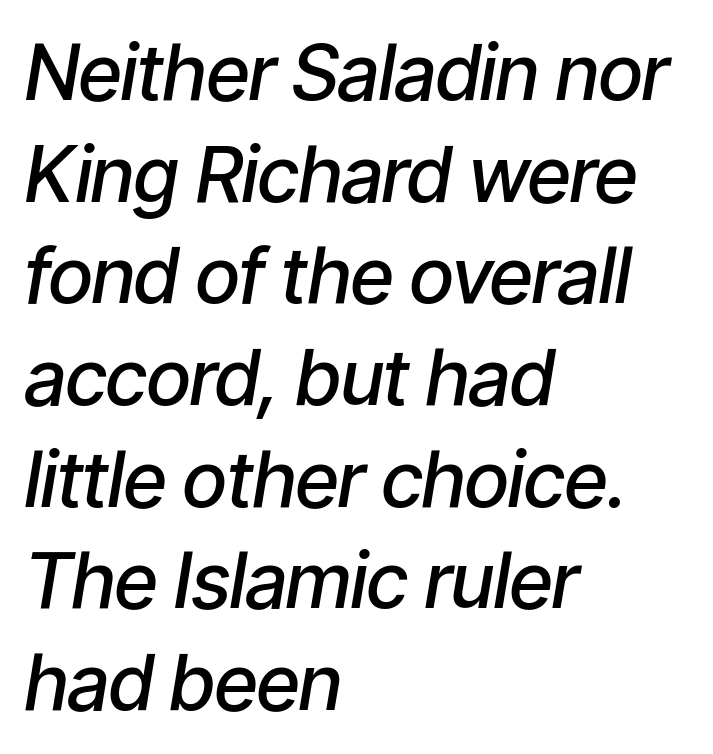
Each letter keeps its own natural width here, so spacing adapts to shape. This sample uses an oblique cut, with every glyph tilted off the vertical. Summary of weight: moderately heavy, a semibold. Glyph-to-glyph distance matches everyday printed text. The rendering uses a moderate line-height, typical for paragraphs. Does the copy run flush right? No — it runs flush left.
